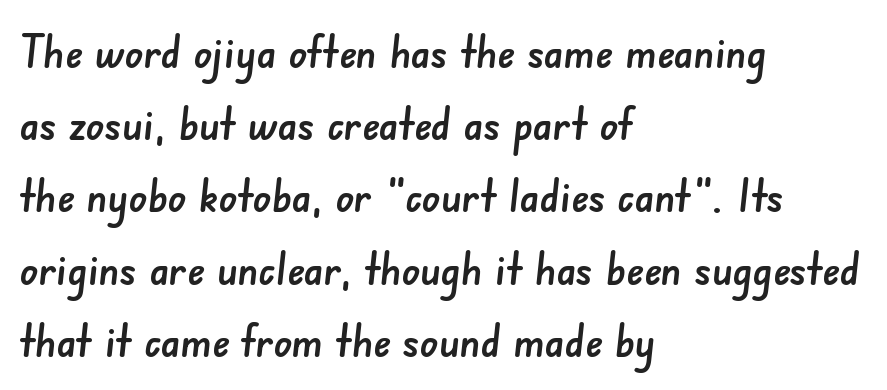
Q: Is the typeface a serif or a sans-serif typeface? A: Sans-serif.
Q: Is the text underlined? A: No.
Q: How is the paragraph aligned? A: Left-aligned.
Q: Is the spacing between letters normal or unusually wide? A: Normal.
Q: Is the spacing between lines tight, normal or loose? A: Normal.
Q: Width (condensed, normal, or wide)? A: Normal.
Q: Stroke contrast? A: Low.
Q: x-height? A: Small.
Q: Monospaced? A: No.
